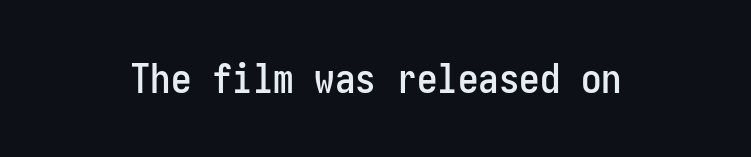
The gaps between neighbouring characters are ordinary and unremarkable. Beneath every word, the page is bare. Are there feet on the stems? There aren't — it's a sans. Posture: upright roman.
